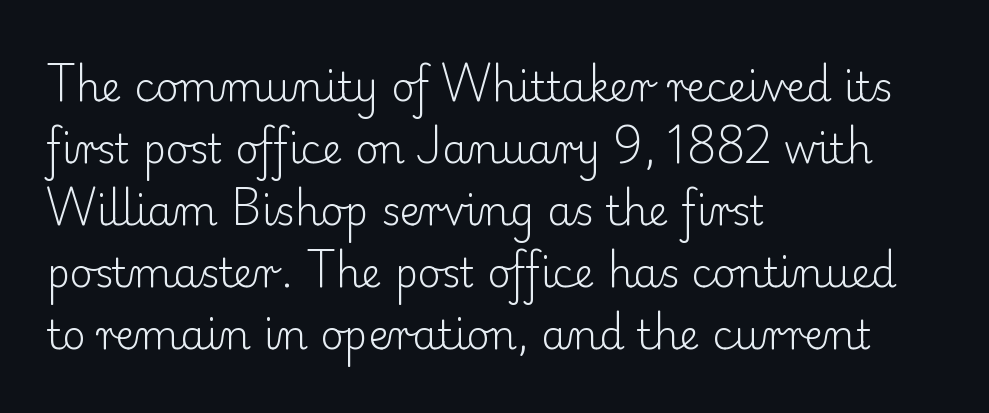
{"italic": "no", "bold": "no", "weight": "light", "width": "normal", "stroke_contrast": "low", "x_height": "small", "monospaced": "no", "underline": "no", "align": "left", "line_spacing": "normal", "line_spacing_ratio": 1.55, "letter_spacing": "normal", "letter_spacing_em": 0.0, "glyph_px": 40}
